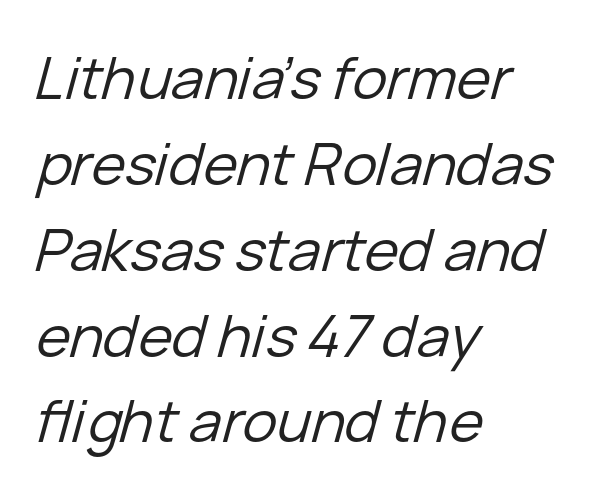
{"italic": "yes", "lean": "right", "slant_degrees": 15, "bold": "no", "weight": "regular", "width": "normal", "stroke_contrast": "low", "x_height": "medium", "monospaced": "no", "underline": "no", "align": "left", "line_spacing": "normal", "line_spacing_ratio": 1.48, "letter_spacing": "normal", "letter_spacing_em": 0.0, "glyph_px": 58}
